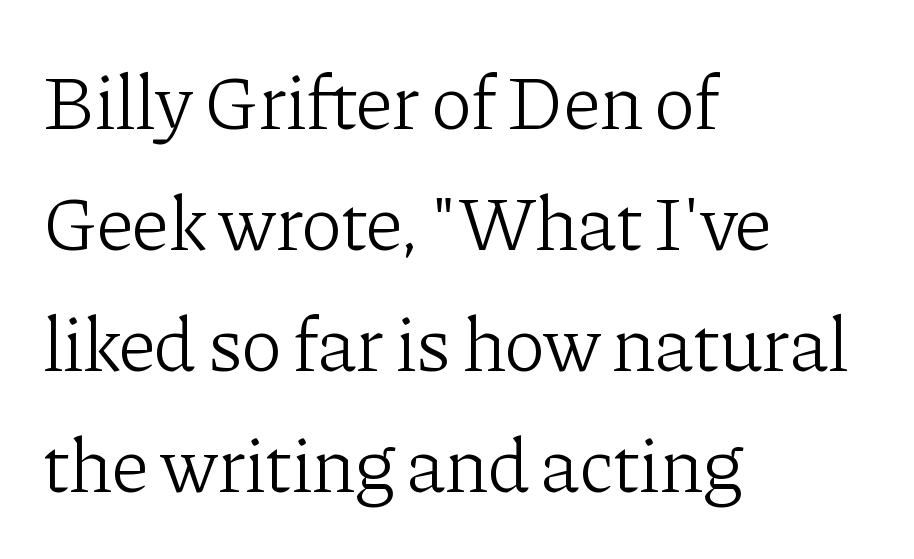
The image shows 77 px light serif type, upright; set left-aligned, normal line spacing (1.57x), normal letter spacing, not underlined; low stroke contrast and a medium x-height.
